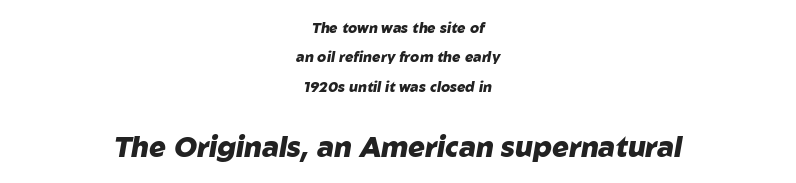
Compared with typical body copy, the letter spacing here is the same. The compositor balanced each line on the midline. Has an underline been added? It has not. Vertical spacing — loose. A full-strength bold gives these letters their thick strokes.
